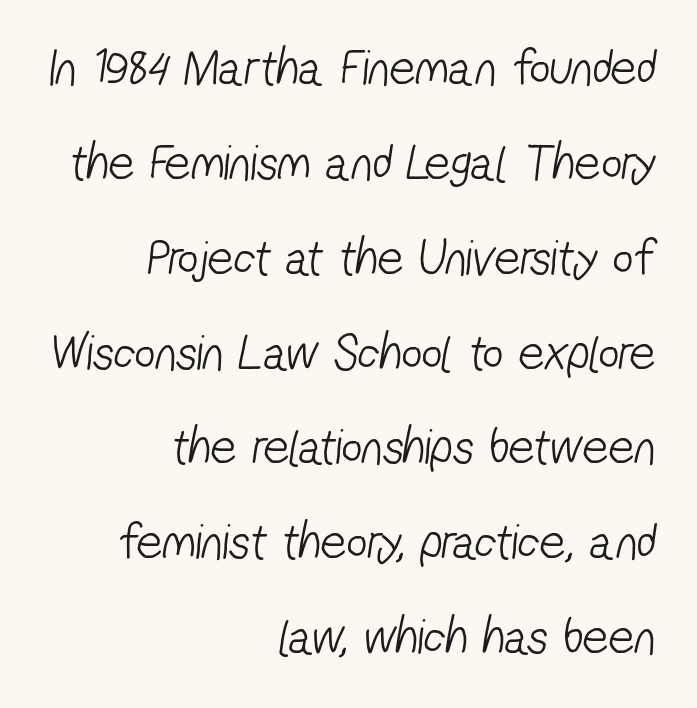
Q: Is the text bold? A: No.
Q: Is the typeface a serif or a sans-serif typeface? A: Sans-serif.
Q: Is the text underlined? A: No.
Q: How is the paragraph aligned? A: Right-aligned.
Q: Is the spacing between letters normal or unusually wide? A: Normal.
Q: Width (condensed, normal, or wide)? A: Condensed.
Q: Stroke contrast? A: Low.
Q: x-height? A: Medium.
Q: Monospaced? A: No.
